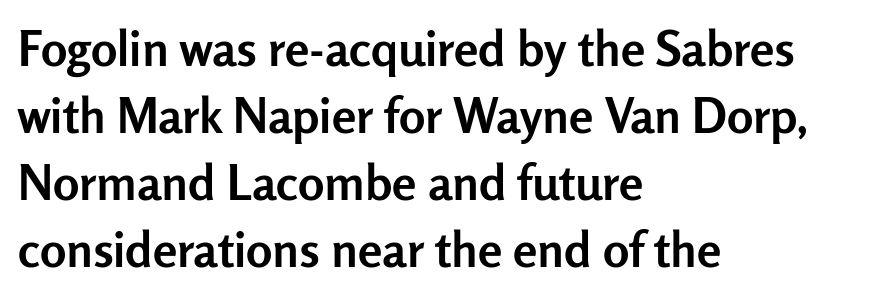
{"serif": "no", "italic": "no", "bold": "yes", "weight": "semibold", "width": "normal", "stroke_contrast": "low", "x_height": "medium", "monospaced": "no", "underline": "no", "align": "left", "line_spacing": "normal", "line_spacing_ratio": 1.37, "letter_spacing": "normal", "letter_spacing_em": 0.0, "glyph_px": 49}
